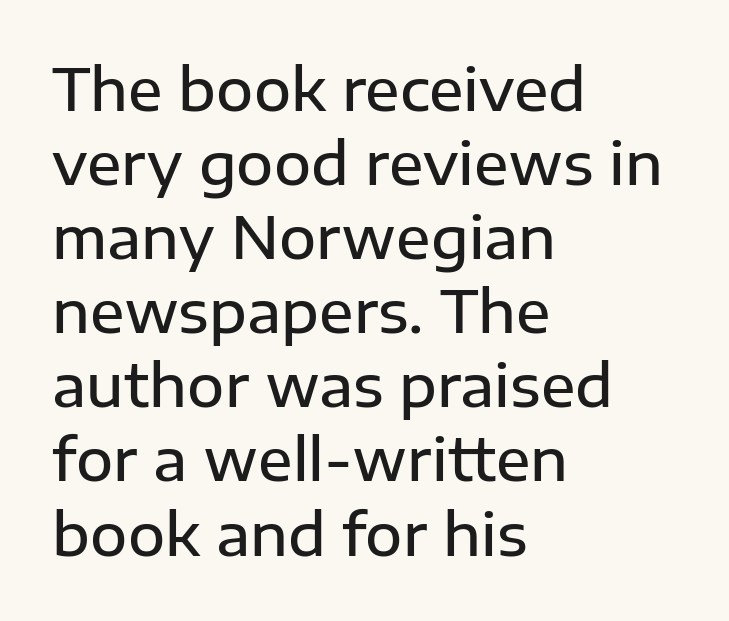
Q: Is the text bold? A: Semi-bold.
Q: Is the text italic (slanted)? A: No, it is upright.
Q: Is the typeface a serif or a sans-serif typeface? A: Sans-serif.
Q: Is the text underlined? A: No.
Q: How is the paragraph aligned? A: Left-aligned.
Q: Is the spacing between letters normal or unusually wide? A: Normal.
Q: Is the spacing between lines tight, normal or loose? A: Normal.
Q: Width (condensed, normal, or wide)? A: Normal.
Q: Stroke contrast? A: Low.
Q: x-height? A: Medium.
Q: Monospaced? A: No.
